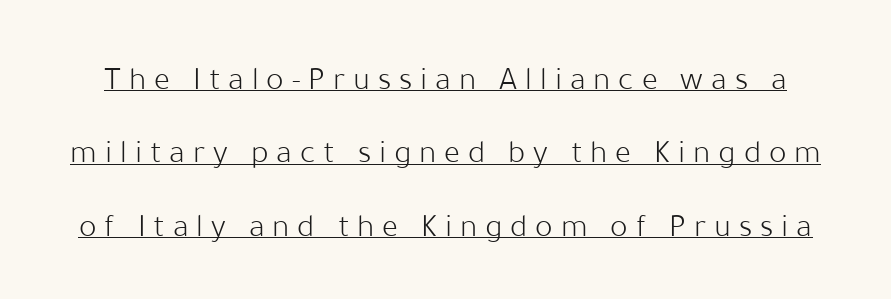
{"serif": "no", "italic": "no", "bold": "no", "weight": "light", "width": "normal", "stroke_contrast": "low", "x_height": "medium", "monospaced": "no", "underline": "yes", "line_spacing": "loose", "line_spacing_ratio": 2.22, "letter_spacing": "wide", "letter_spacing_em": 0.24, "glyph_px": 33}
